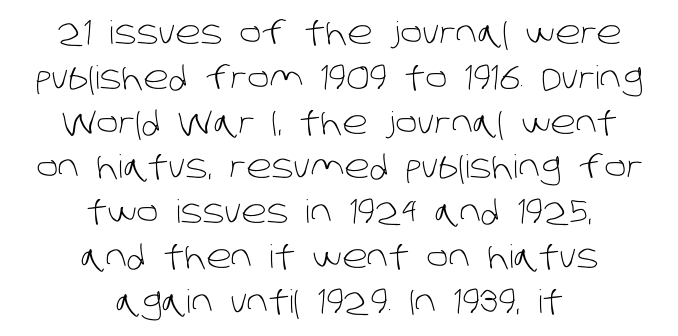
The image shows 32 px light sans-serif type; set centered, normal line spacing (1.4x), normal letter spacing, not underlined; low stroke contrast and a large x-height.
